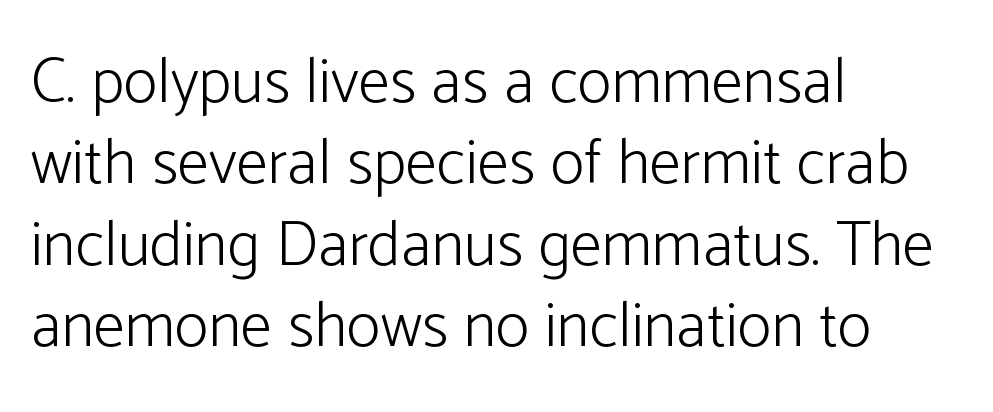
The image shows 64 px light sans-serif type, upright; set left-aligned, normal line spacing (1.27x), normal letter spacing, not underlined; low stroke contrast and a medium x-height.
